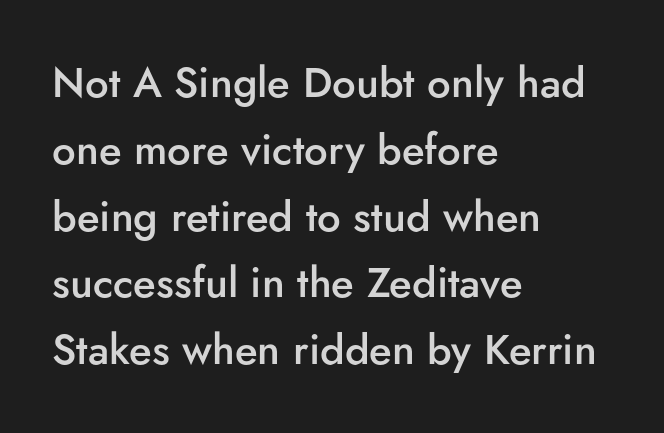
The glyphs are unaccompanied by any horizontal stroke below them. Every character sits straight up, as roman type does. The passage shown is typed in a proportional face where columns would drift. Serif or sans? Sans — the stroke terminals are bare. These words are printed semibold, heavier than regular yet not bold.
